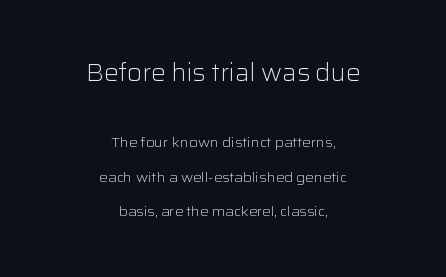
Q: Is the text bold? A: No.
Q: Is the text italic (slanted)? A: No, it is upright.
Q: Is the text underlined? A: No.
Q: How is the paragraph aligned? A: Centered.
Q: Is the spacing between letters normal or unusually wide? A: Normal.
Q: Is the spacing between lines tight, normal or loose? A: Loose.
Q: Which block of text is set in a larger size, the first (top) or the second (bottom)? A: The first (top) one.
